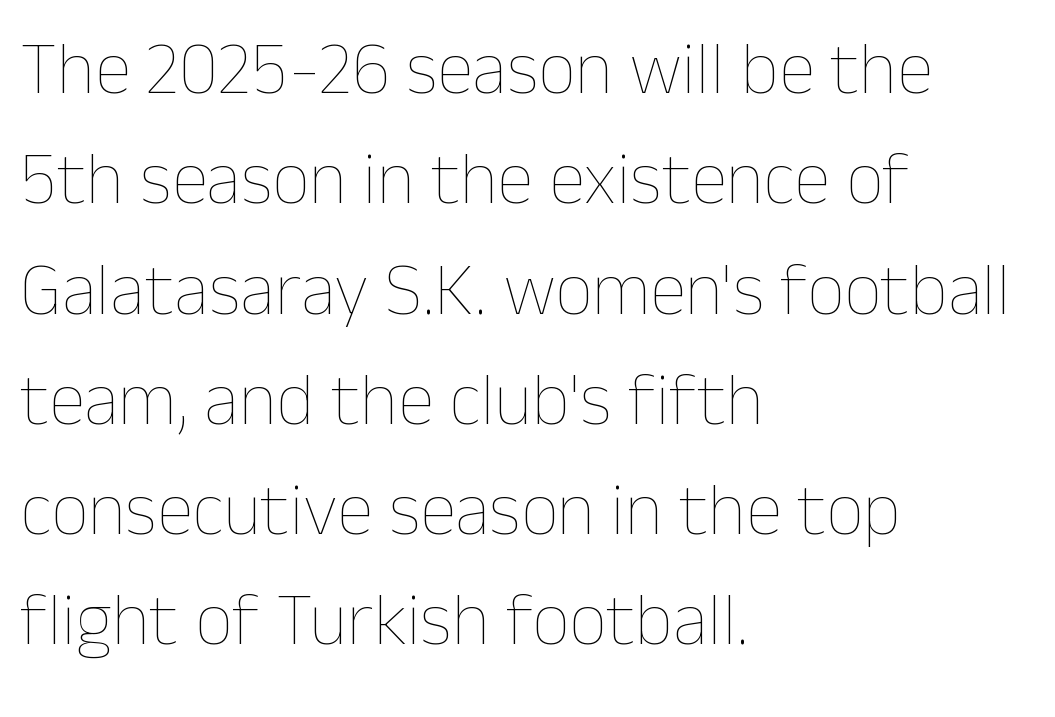
Is the type heavy? It reads as light-to-regular instead. Leading matches the norm, producing a regular column. A typesetter would mark this as roman, not italic. The paragraph has a hard left edge and a soft right edge.
